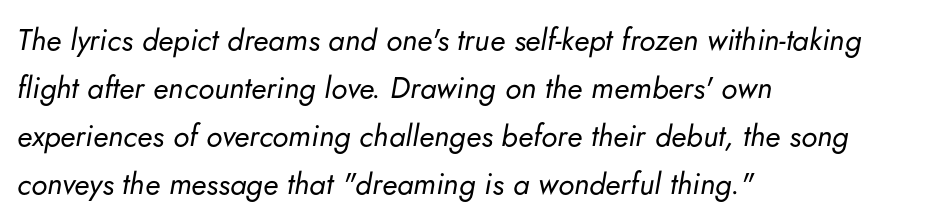
Each line starts at the same left margin while the right side varies. Character widths vary here, with narrow letters taking less room than wide ones. What stands out about the letter spacing? Nothing — it is the standard amount. Honestly, there is no underline to notice here at all.
